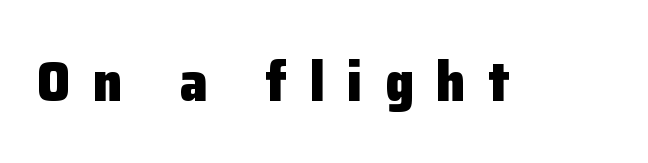
The image shows 56 px heavy sans-serif type, upright; set unusually wide letter spacing (+0.4 em), not underlined; low stroke contrast and a medium x-height.
